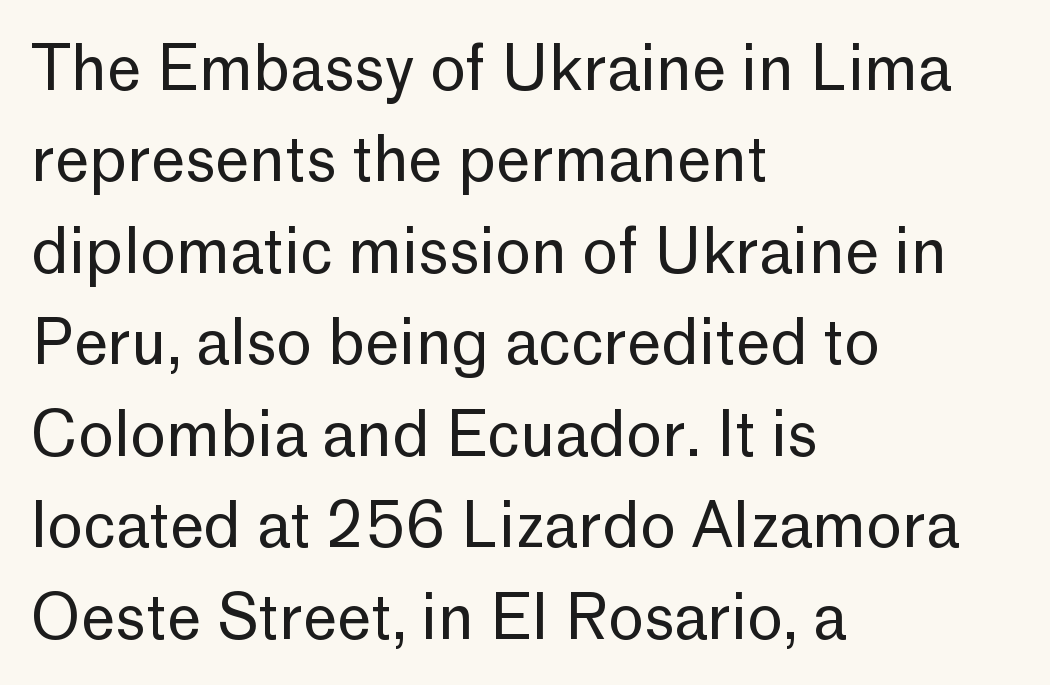
The image shows 61 px regular-weight sans-serif type, upright; set left-aligned, normal line spacing (1.5x), normal letter spacing, not underlined; low stroke contrast and a medium x-height.
